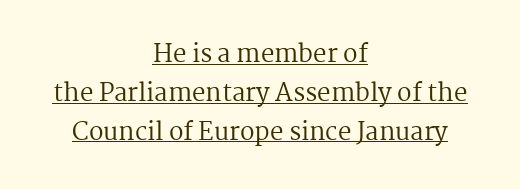
No chunkiness to these letters — they're not bold. The lines are quadded center. Does the leading feel generous? No, just average. In terms of letterspacing, this is plain default setting.
